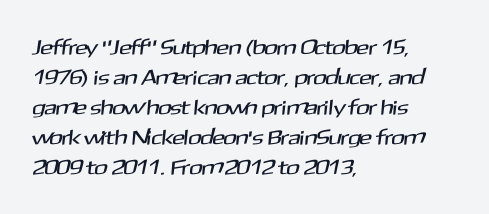
Q: Is the text underlined? A: No.
Q: How is the paragraph aligned? A: Left-aligned.
Q: Is the spacing between letters normal or unusually wide? A: Normal.
Q: Is the spacing between lines tight, normal or loose? A: Normal.
